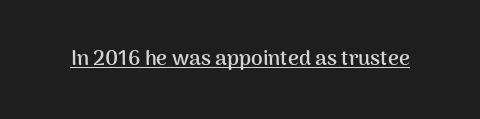
The image shows 21 px bold type, upright; set normal letter spacing, underlined.
